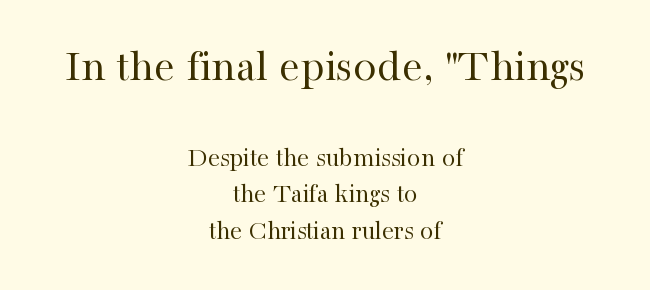
{"serif": "yes", "italic": "no", "bold": "no", "weight": "regular", "width": "normal", "stroke_contrast": "high", "x_height": "medium", "monospaced": "no", "underline": "no", "align": "center", "line_spacing": "normal", "line_spacing_ratio": 1.35, "letter_spacing": "normal", "letter_spacing_em": 0.0, "larger_block": "first", "size_ratio": 1.74, "glyph_px": 47}
